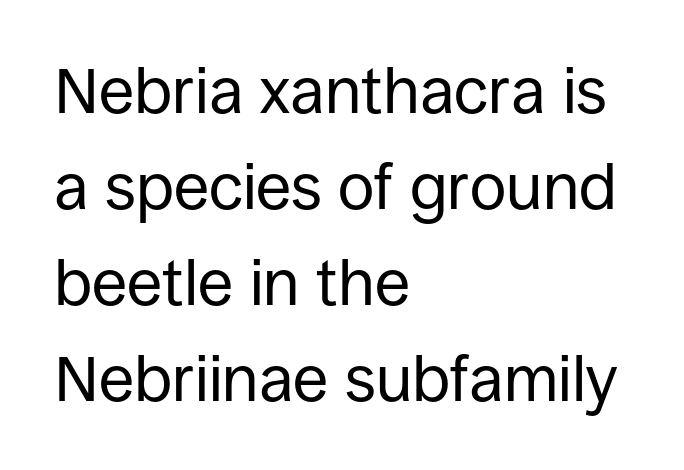
Does the type have serifs? No, each stem ends abruptly. The specimen omits any rule beneath the text block's lines. Students, observe: this is what conventionally led text looks like. Short note: letters normally spaced.
